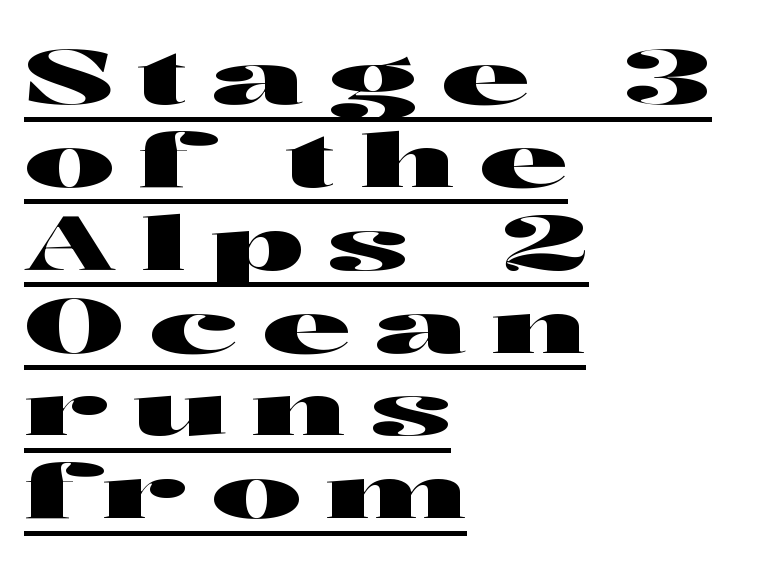
{"serif": "no", "italic": "no", "width": "wide", "stroke_contrast": "high", "x_height": "medium", "monospaced": "no", "underline": "yes", "align": "left", "line_spacing": "tight", "line_spacing_ratio": 1.09, "letter_spacing": "wide", "letter_spacing_em": 0.32, "glyph_px": 76}
